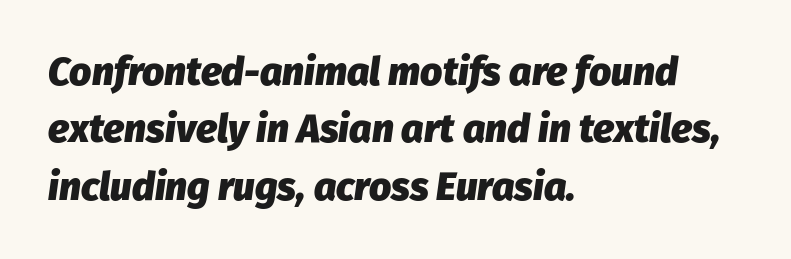
{"italic": "yes", "lean": "right", "slant_degrees": 8, "bold": "yes", "weight": "heavy", "width": "normal", "stroke_contrast": "low", "x_height": "medium", "monospaced": "no", "underline": "no", "align": "left", "line_spacing": "normal", "line_spacing_ratio": 1.47, "letter_spacing": "normal", "letter_spacing_em": 0.0, "glyph_px": 39}
